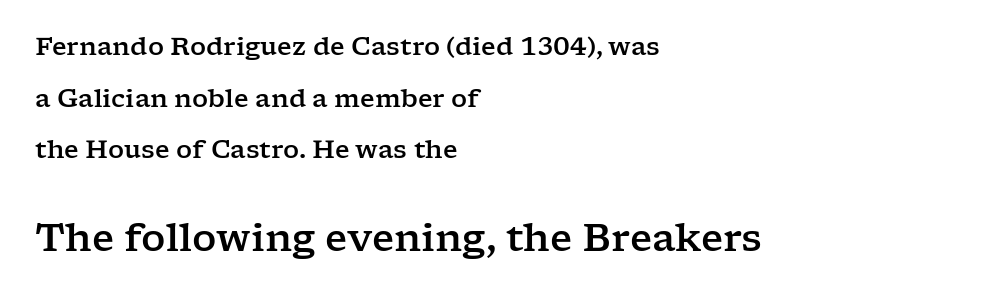
The image shows 38 px wide serif type, upright; set left-aligned, loose line spacing (2.07x), normal letter spacing, not underlined; the second (bottom) block is 1.52x larger; low stroke contrast and a medium x-height.
